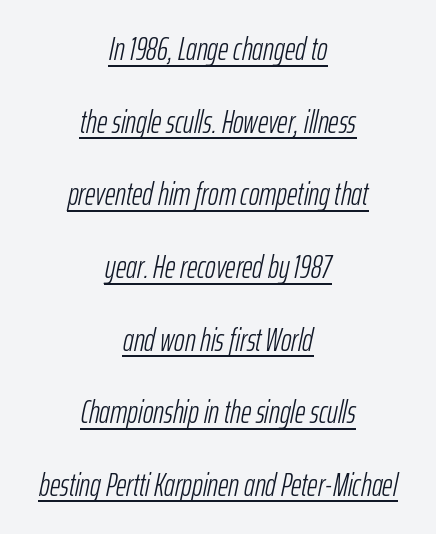
The whitespace from short lines is split evenly between both sides. It's the slanting kind of type. The face used here is proportionally spaced, like ordinary book or web type. Leading is clearly above the norm, producing a sparse column. Look at the tracking — it's just the regular setting, nothing added.
